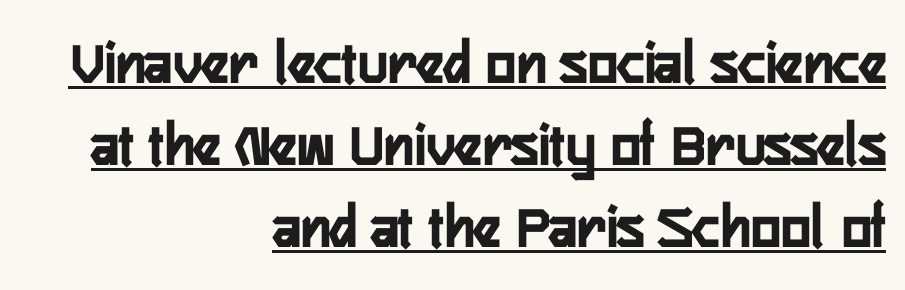
Beneath each row of characters lies a ruled line. Proportional: the letters do not fall into vertical columns. The glyphs in this specimen are sans serif. Teacher's note: observe the even right margin — that is flush-right alignment.
